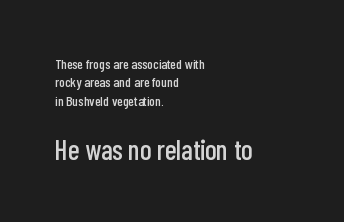
{"serif": "no", "italic": "no", "width": "condensed", "stroke_contrast": "low", "x_height": "medium", "monospaced": "no", "underline": "no", "align": "left", "line_spacing": "normal", "line_spacing_ratio": 1.31, "letter_spacing": "normal", "letter_spacing_em": 0.0, "larger_block": "second", "size_ratio": 2.0, "glyph_px": 28}
